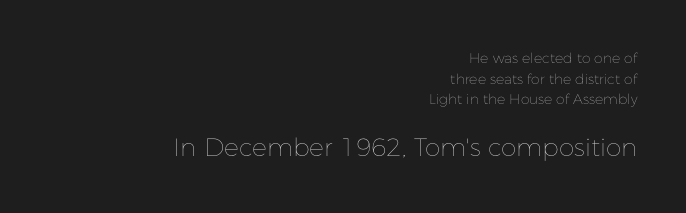
Q: Is the text bold? A: No.
Q: Is the text italic (slanted)? A: No, it is upright.
Q: Is the text underlined? A: No.
Q: How is the paragraph aligned? A: Right-aligned.
Q: Is the spacing between letters normal or unusually wide? A: Normal.
Q: Is the spacing between lines tight, normal or loose? A: Normal.
Q: Which block of text is set in a larger size, the first (top) or the second (bottom)? A: The second (bottom) one.
